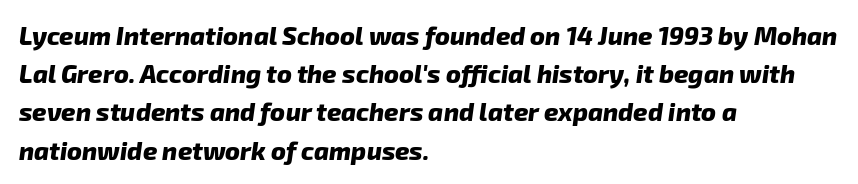
Q: Is the text bold? A: Yes.
Q: Is the text underlined? A: No.
Q: How is the paragraph aligned? A: Left-aligned.
Q: Is the spacing between letters normal or unusually wide? A: Normal.
Q: Is the spacing between lines tight, normal or loose? A: Normal.
